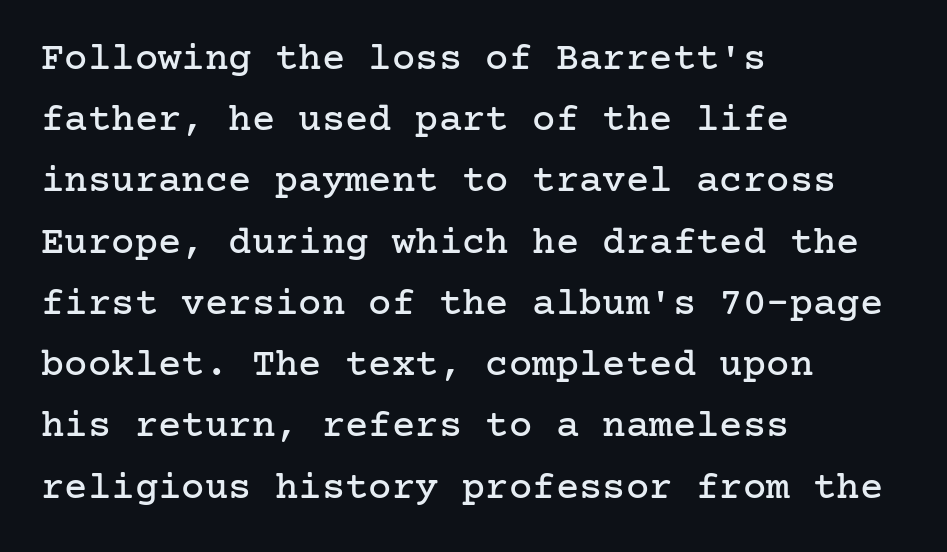
The image shows 39 px serif type, upright; set left-aligned, normal line spacing (1.57x), normal letter spacing, not underlined; low stroke contrast and a medium x-height.
